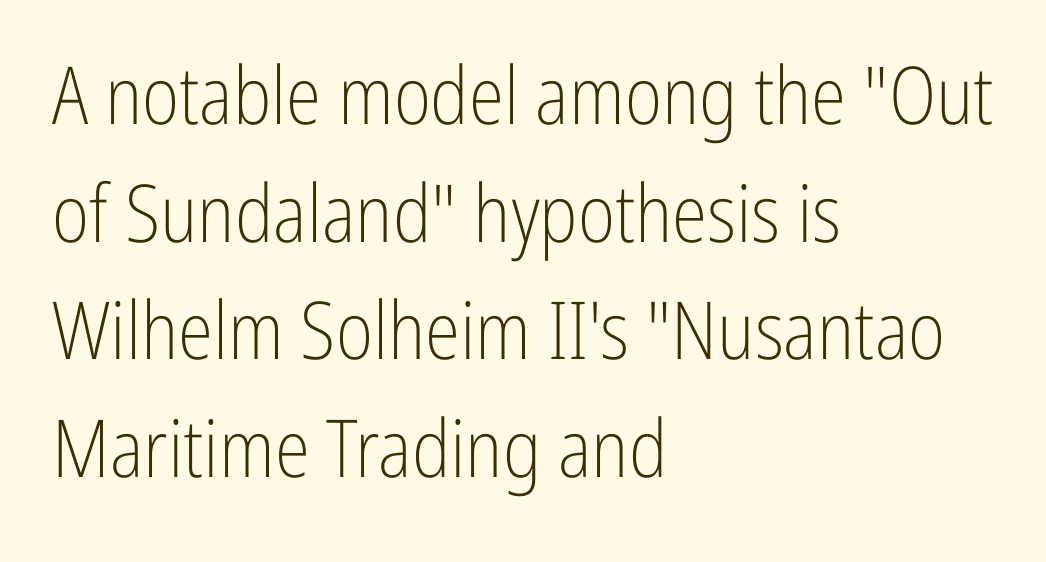
{"serif": "no", "italic": "no", "bold": "no", "weight": "light", "width": "condensed", "stroke_contrast": "low", "x_height": "medium", "monospaced": "no", "underline": "no", "align": "left", "line_spacing": "normal", "line_spacing_ratio": 1.47, "letter_spacing": "normal", "letter_spacing_em": 0.0, "glyph_px": 80}
